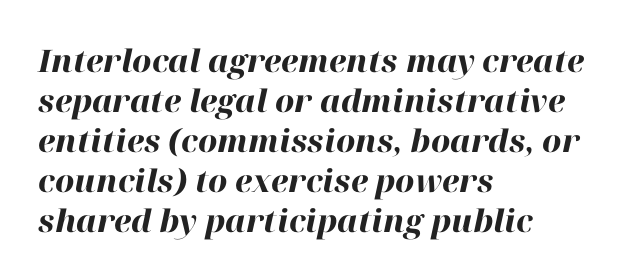
{"italic": "yes", "lean": "right", "slant_degrees": 12, "bold": "yes", "weight": "heavy", "width": "normal", "stroke_contrast": "high", "x_height": "medium", "monospaced": "no", "underline": "no", "align": "left", "line_spacing": "normal", "line_spacing_ratio": 1.29, "letter_spacing": "normal", "letter_spacing_em": 0.0, "glyph_px": 31}
